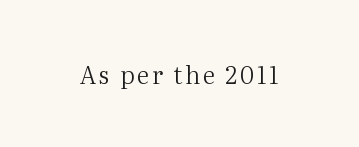
Only glyphs here, with clear space below each row. Posture: upright roman. The font is comparable to plain body text, perhaps lighter.
